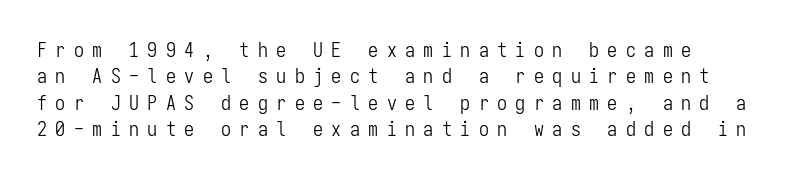
Q: Is the text bold? A: No.
Q: Is the text italic (slanted)? A: No, it is upright.
Q: Is the text underlined? A: No.
Q: Is the spacing between letters normal or unusually wide? A: Unusually wide.
Q: Is the spacing between lines tight, normal or loose? A: Normal.
